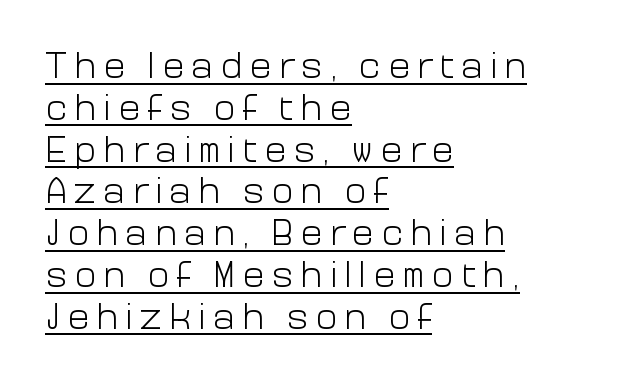
The image shows 37 px light sans-serif type, upright; set left-aligned, tight line spacing (1.13x), underlined; low stroke contrast and a medium x-height.
